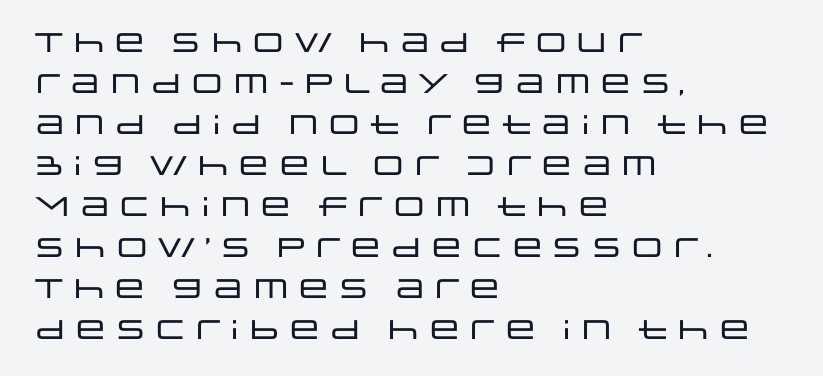
The image shows 27 px text type, upright; set left-aligned, normal line spacing (1.52x), normal letter spacing, not underlined.
